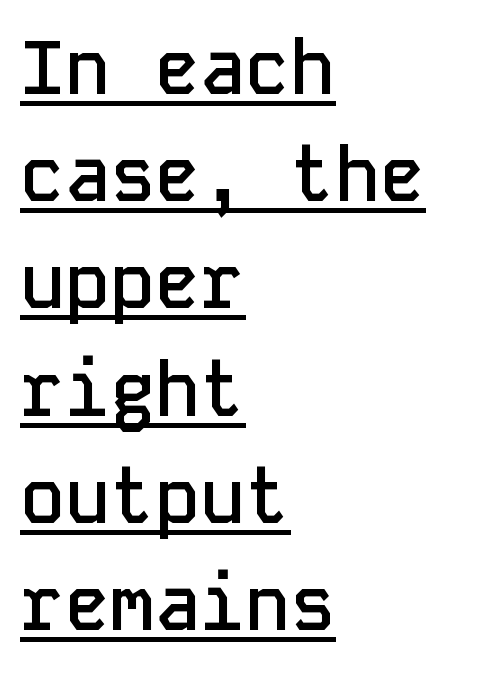
{"serif": "no", "italic": "no", "bold": "semi", "weight": "semibold", "width": "normal", "stroke_contrast": "low", "x_height": "medium", "monospaced": "yes", "underline": "yes", "align": "left", "line_spacing": "normal", "line_spacing_ratio": 1.43, "letter_spacing": "normal", "letter_spacing_em": 0.0, "glyph_px": 75}
